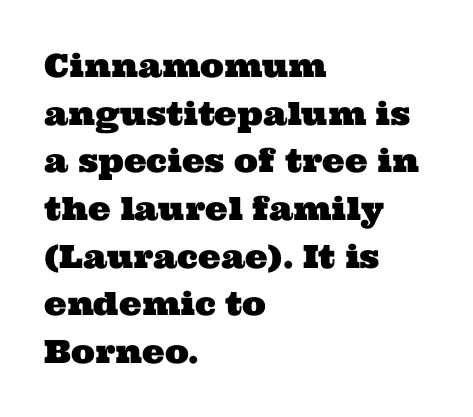
{"serif": "yes", "width": "wide", "stroke_contrast": "medium", "x_height": "medium", "monospaced": "no", "underline": "no", "align": "left", "line_spacing": "normal", "line_spacing_ratio": 1.49, "letter_spacing": "normal", "letter_spacing_em": 0.0, "glyph_px": 32}
